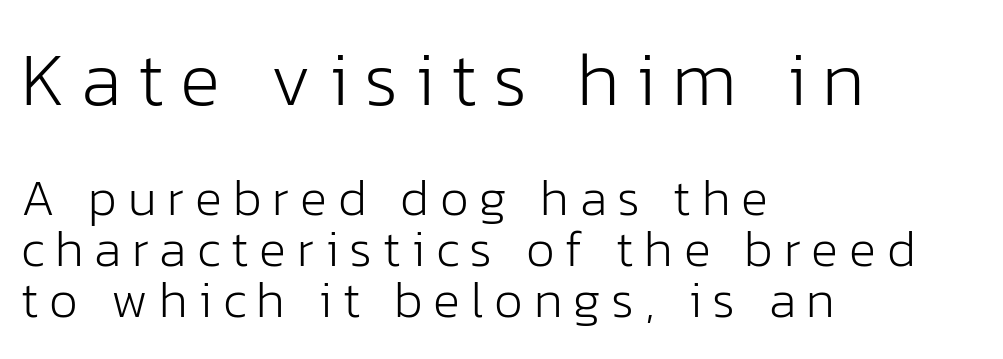
The line-height multiplier appears low, near solid setting. These two chunks differ in scale, with the top chunk taking the larger measure. The setting favours the left margin, as ordinary paragraphs usually do. The font sits on the lighter half of the weight spectrum, regular included.
